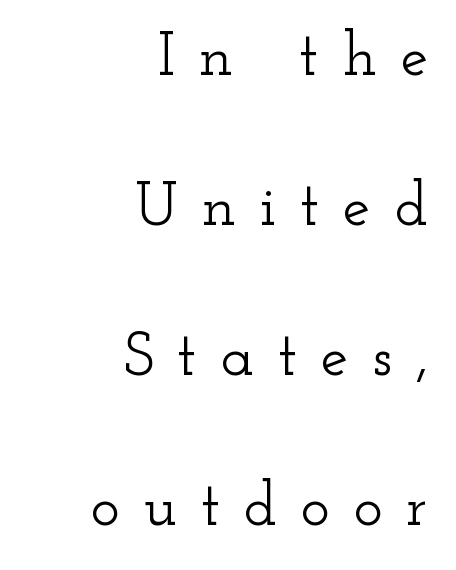
Loose tracking; the words dissolve into strings of separated letters. Font category for this specimen: serif. Horizontal alignment here is rightward, an uncommon choice for prose. Looks like regular typesetting: each glyph gets only the width it needs.
